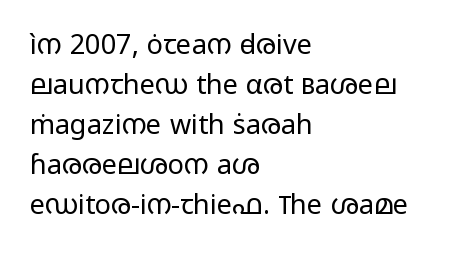
The image shows 27 px text type, upright; set left-aligned, normal line spacing (1.48x), normal letter spacing, not underlined.
